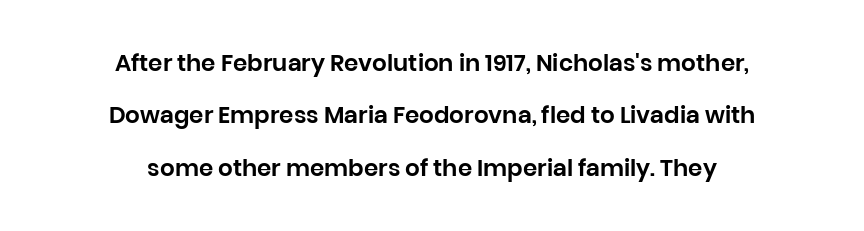
The image shows 23 px text type, upright; set centered, loose line spacing (2.28x), normal letter spacing, not underlined.
